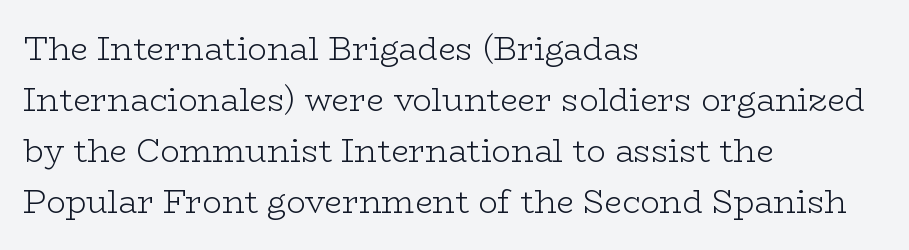
The image shows 32 px light, wide serif type, upright; set left-aligned, normal line spacing (1.59x), normal letter spacing, not underlined; low stroke contrast and a medium x-height.
